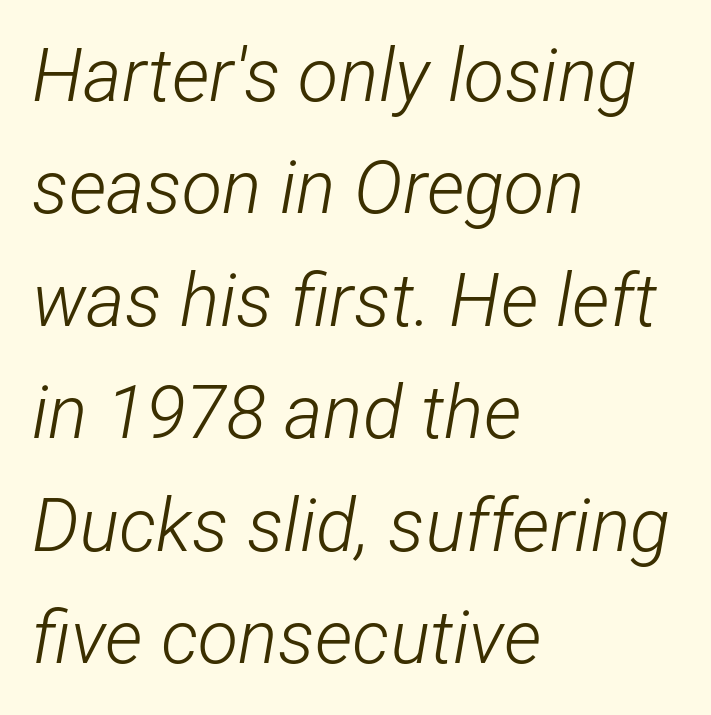
Leading: standard. Think of a printed novel: that variable character pitch is what you see here. The weight would be labelled regular, book, light, or lighter still. The specimen omits any rule beneath the text block's lines.
